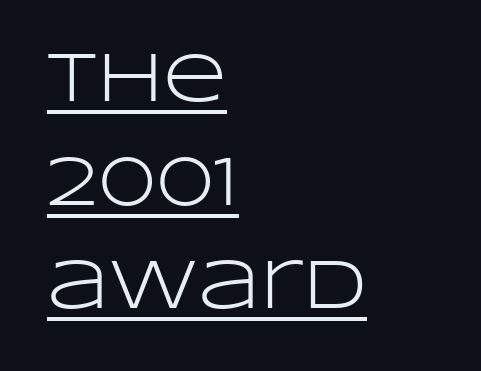
Q: Is the text bold? A: No.
Q: Is the text italic (slanted)? A: No, it is upright.
Q: Is the typeface a serif or a sans-serif typeface? A: Sans-serif.
Q: Is the text underlined? A: Yes.
Q: How is the paragraph aligned? A: Left-aligned.
Q: Is the spacing between letters normal or unusually wide? A: Normal.
Q: Is the spacing between lines tight, normal or loose? A: Normal.
Q: Width (condensed, normal, or wide)? A: Wide.
Q: Stroke contrast? A: Low.
Q: x-height? A: Large.
Q: Monospaced? A: No.
